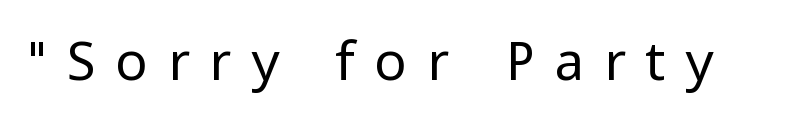
Words appear elongated and porous because spacing is wide. The letters look calm and open, with moderate or lighter stems. Each letter keeps its own natural width here, so spacing adapts to shape. This rendering employs a face without finishing strokes, i.e., a sans-serif.
